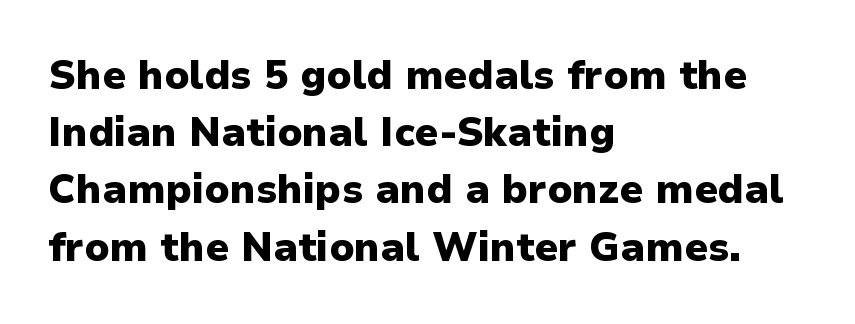
Q: Is the text bold? A: Yes.
Q: Is the text italic (slanted)? A: No, it is upright.
Q: Is the typeface a serif or a sans-serif typeface? A: Sans-serif.
Q: Is the text underlined? A: No.
Q: How is the paragraph aligned? A: Left-aligned.
Q: Is the spacing between letters normal or unusually wide? A: Normal.
Q: Is the spacing between lines tight, normal or loose? A: Normal.
Q: Width (condensed, normal, or wide)? A: Normal.
Q: Stroke contrast? A: Low.
Q: x-height? A: Medium.
Q: Monospaced? A: No.
